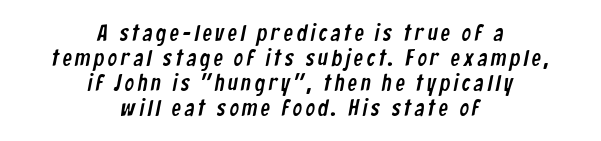
Q: Is the text underlined? A: No.
Q: How is the paragraph aligned? A: Centered.
Q: Is the spacing between lines tight, normal or loose? A: Tight.
